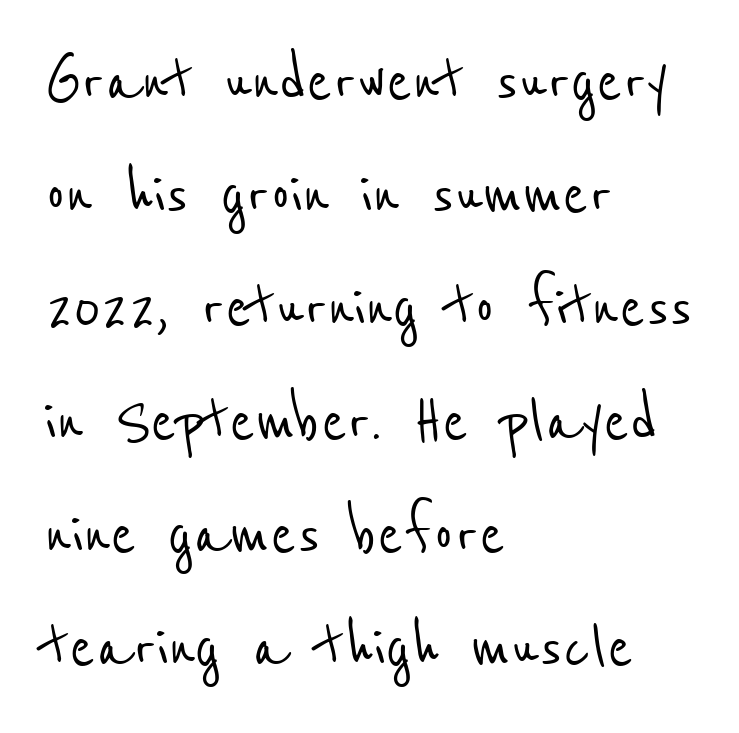
The leading is moderate, giving the passage an even texture. To sum up the face: it is a sans, with no serifs. Do the characters align in a grid? No, the font is proportional. A student would call this left alignment; a typographer would say flush left, rag right.
